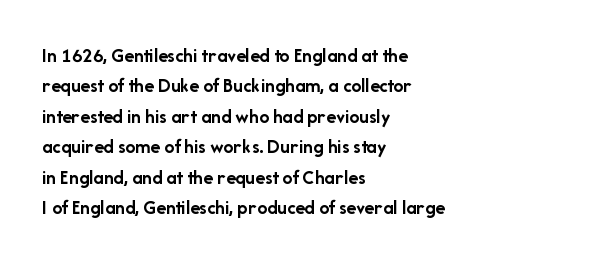
{"italic": "no", "bold": "yes", "underline": "no", "align": "left", "line_spacing": "normal", "line_spacing_ratio": 1.52, "letter_spacing": "normal", "letter_spacing_em": 0.0, "glyph_px": 20}
